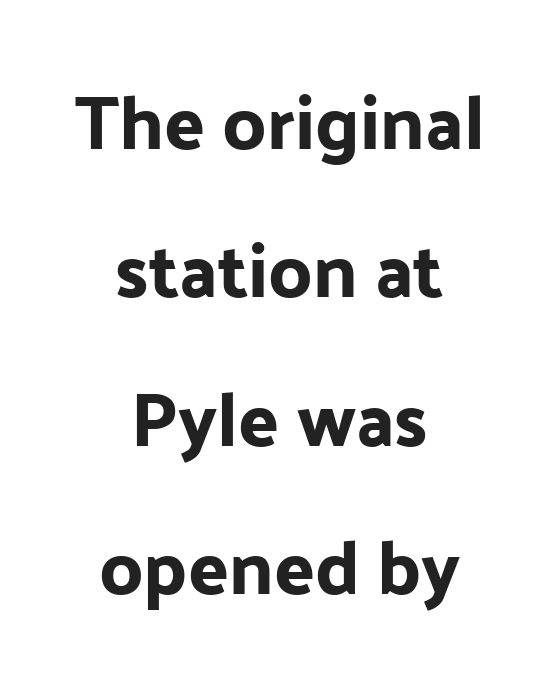
The image shows 75 px sans-serif type, upright; set centered, loose line spacing (1.98x), normal letter spacing, not underlined; low stroke contrast and a medium x-height.
